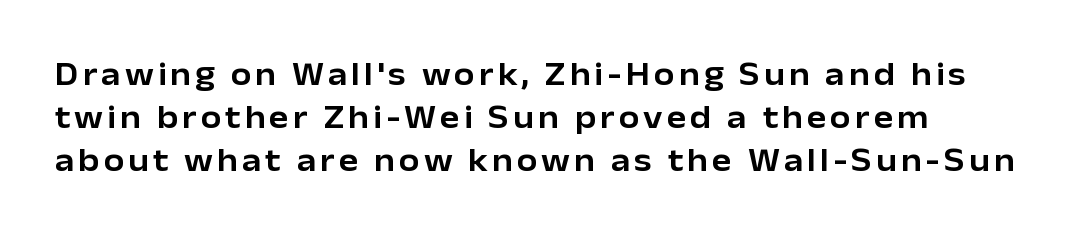
The image shows 33 px sans-serif type, upright; set left-aligned, normal line spacing (1.3x), not underlined; low stroke contrast and a medium x-height.
